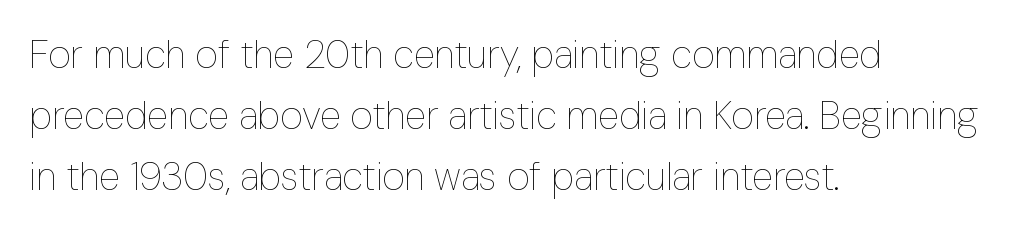
Q: Is the text bold? A: No.
Q: Is the text italic (slanted)? A: No, it is upright.
Q: Is the text underlined? A: No.
Q: How is the paragraph aligned? A: Left-aligned.
Q: Is the spacing between letters normal or unusually wide? A: Normal.
Q: Is the spacing between lines tight, normal or loose? A: Normal.
Q: Width (condensed, normal, or wide)? A: Condensed.
Q: Stroke contrast? A: Low.
Q: x-height? A: Medium.
Q: Monospaced? A: No.
